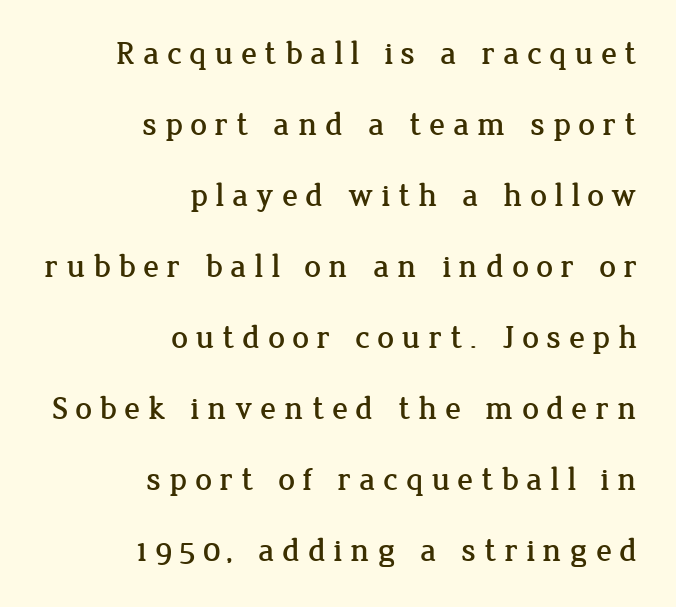
Q: Is the text italic (slanted)? A: No, it is upright.
Q: Is the typeface a serif or a sans-serif typeface? A: Serif.
Q: Is the text underlined? A: No.
Q: How is the paragraph aligned? A: Right-aligned.
Q: Is the spacing between letters normal or unusually wide? A: Unusually wide.
Q: Is the spacing between lines tight, normal or loose? A: Loose.
Q: Width (condensed, normal, or wide)? A: Normal.
Q: Stroke contrast? A: Low.
Q: x-height? A: Medium.
Q: Monospaced? A: No.
